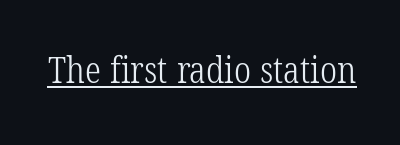
Q: Is the text bold? A: No.
Q: Is the typeface a serif or a sans-serif typeface? A: Serif.
Q: Is the text underlined? A: Yes.
Q: Is the spacing between letters normal or unusually wide? A: Normal.
Q: Width (condensed, normal, or wide)? A: Condensed.
Q: Stroke contrast? A: Low.
Q: x-height? A: Medium.
Q: Monospaced? A: No.
